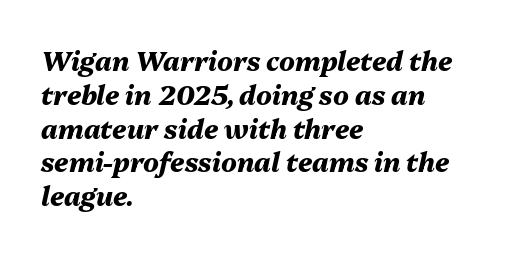
The face used here has the dense, thick strokes of a bold. Line starts are locked; line ends wander. These lines keep a tight, regular rhythm from letter to letter. The string is rendered with underlining switched off.
